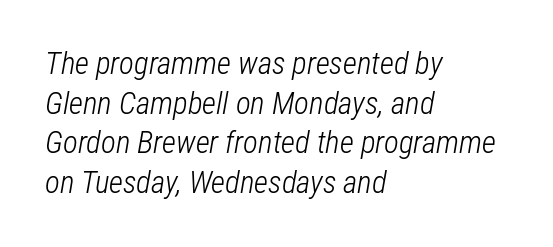
{"italic": "yes", "lean": "right", "slant_degrees": 12, "bold": "no", "weight": "light", "width": "condensed", "stroke_contrast": "low", "x_height": "medium", "monospaced": "no", "underline": "no", "align": "left", "line_spacing": "normal", "line_spacing_ratio": 1.28, "letter_spacing": "normal", "letter_spacing_em": 0.0, "glyph_px": 31}
